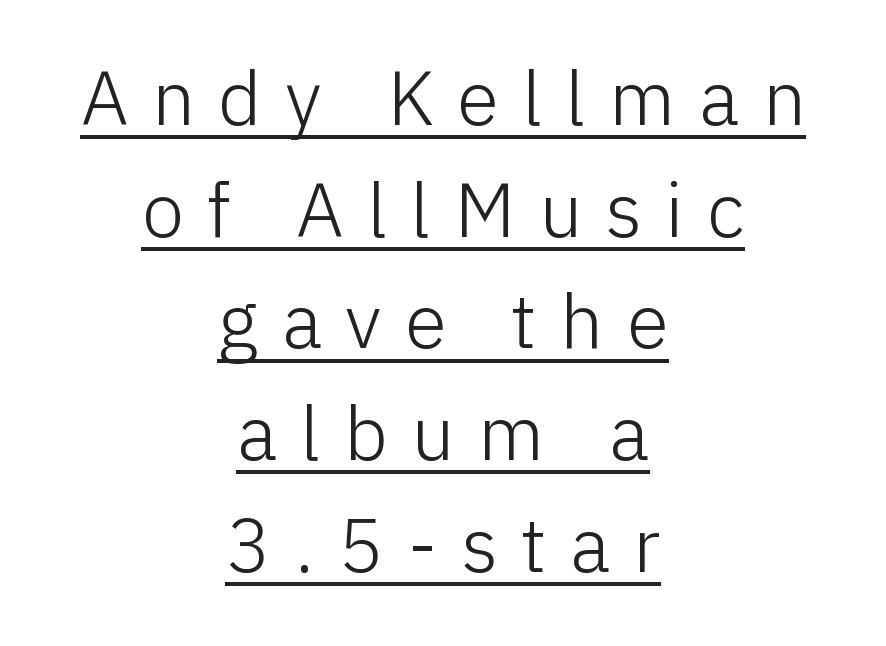
The image shows 76 px light sans-serif type, upright; set centered, normal line spacing (1.47x), unusually wide letter spacing (+0.31 em), underlined; low stroke contrast and a medium x-height.
